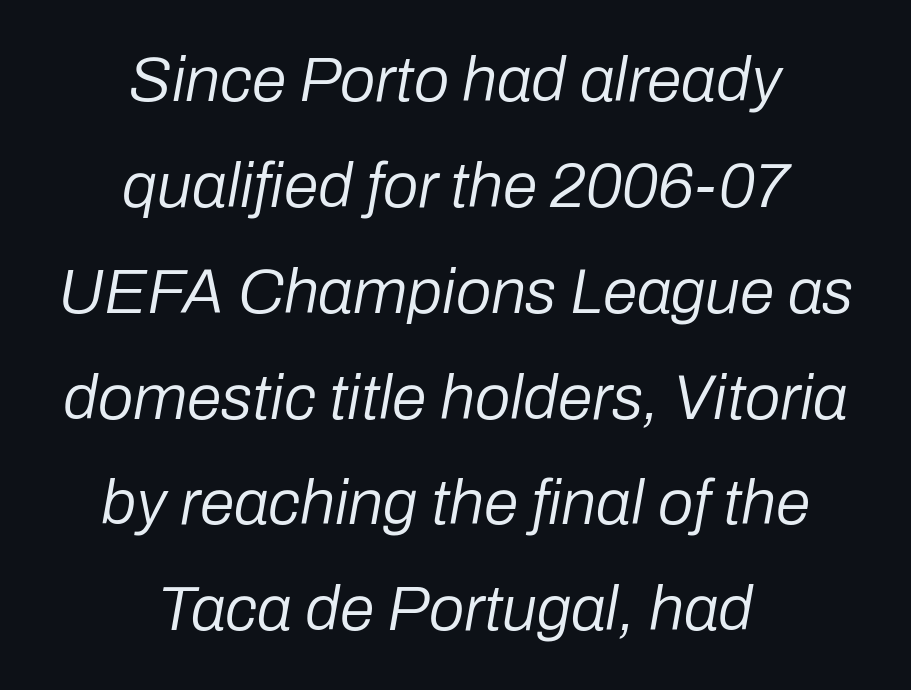
Q: Is the text bold? A: No.
Q: Is the text italic (slanted)? A: Yes, it leans right by about 10 degrees.
Q: Is the text underlined? A: No.
Q: How is the paragraph aligned? A: Centered.
Q: Is the spacing between letters normal or unusually wide? A: Normal.
Q: Is the spacing between lines tight, normal or loose? A: Normal.
Q: Width (condensed, normal, or wide)? A: Normal.
Q: Stroke contrast? A: Low.
Q: x-height? A: Medium.
Q: Monospaced? A: No.
